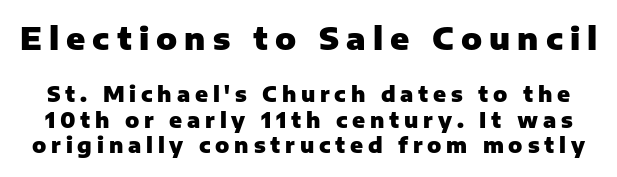
Type without underlining. The upper block of text is set noticeably larger than the block beneath it. Ascenders rise straight up at ninety degrees. Type style note: lacks serifs.
